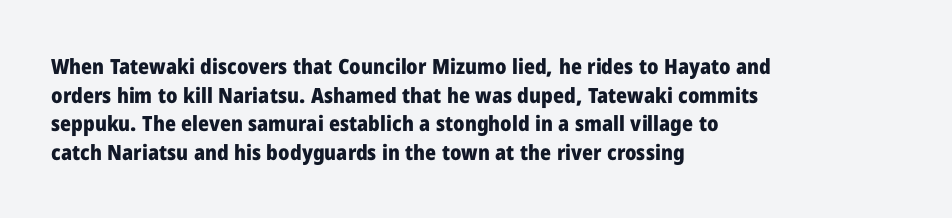
The image shows 21 px bold type, upright; set left-aligned, normal line spacing (1.36x), normal letter spacing, not underlined.
